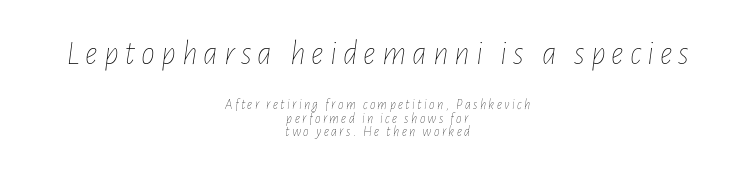
Yep, that's italic — everything's leaning. The rendering uses natural spacing where letterforms have individual widths. The letters in the upper block stand taller than those in the block below. Reading down the block, each line starts at a different indent, mirrored at its end.
